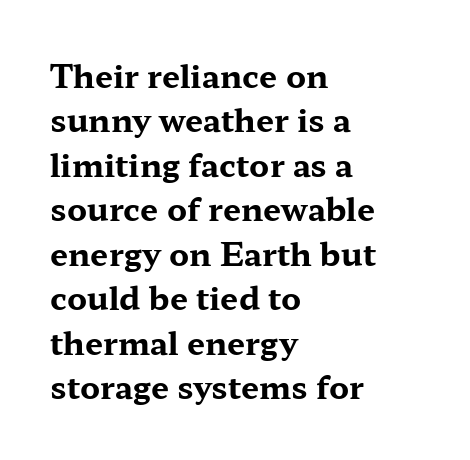
The horizontal fit of the characters is conventional and even. The gap between lines stays unmarked. Its strokes are broad and dark, the hallmark of bold type. The lines are quadded left.
